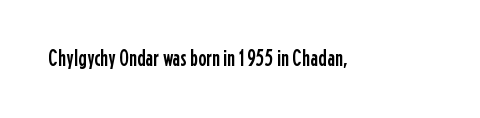
Q: Is the text italic (slanted)? A: No, it is upright.
Q: Is the text underlined? A: No.
Q: Is the spacing between letters normal or unusually wide? A: Normal.
